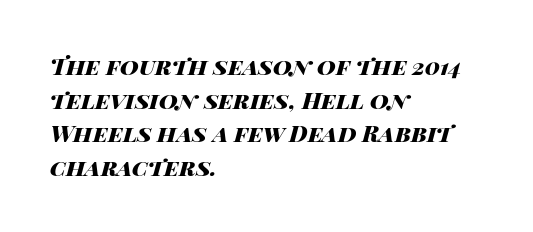
Q: Is the text bold? A: Yes.
Q: Is the text italic (slanted)? A: Yes, it leans right by about 14 degrees.
Q: Is the text underlined? A: No.
Q: How is the paragraph aligned? A: Left-aligned.
Q: Is the spacing between letters normal or unusually wide? A: Normal.
Q: Is the spacing between lines tight, normal or loose? A: Normal.
